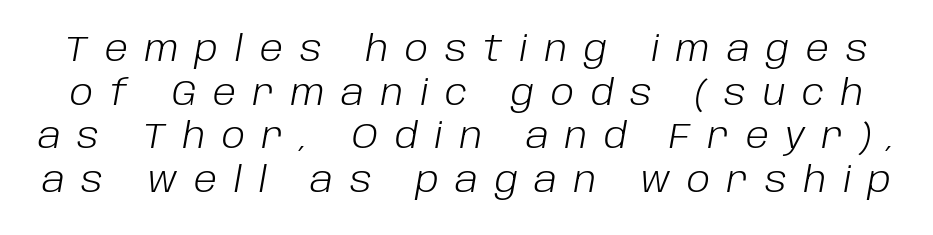
Q: Is the text bold? A: No.
Q: Is the text italic (slanted)? A: Yes, it leans right by about 10 degrees.
Q: Is the text underlined? A: No.
Q: Is the spacing between letters normal or unusually wide? A: Unusually wide.
Q: Is the spacing between lines tight, normal or loose? A: Normal.
Q: Width (condensed, normal, or wide)? A: Normal.
Q: Stroke contrast? A: Low.
Q: x-height? A: Large.
Q: Monospaced? A: No.
